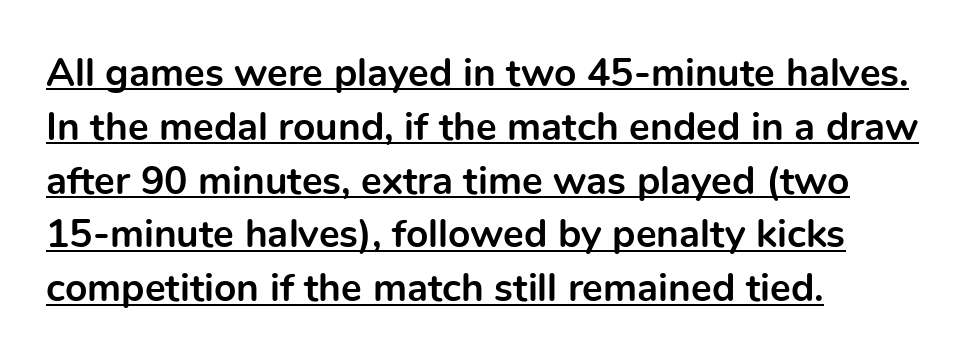
The image shows 39 px bold sans-serif type, upright; set left-aligned, normal line spacing (1.38x), normal letter spacing, underlined; a medium x-height.
